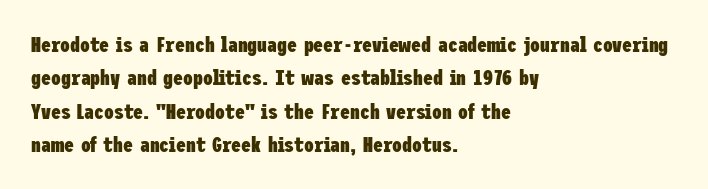
The strip under each line holds only bare page. Between one letter and the next there's only the usual sliver of space. Is there any slant? The stems are plumb. Plenty of ink on the page — the face is bold. Leading matches the norm, producing a regular column.
